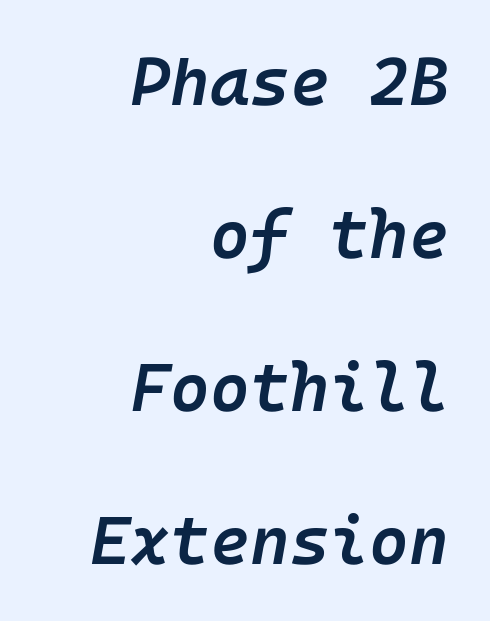
Q: Is the text bold? A: Semi-bold.
Q: Is the text italic (slanted)? A: Yes, it leans right by about 10 degrees.
Q: Is the text underlined? A: No.
Q: How is the paragraph aligned? A: Right-aligned.
Q: Is the spacing between letters normal or unusually wide? A: Normal.
Q: Is the spacing between lines tight, normal or loose? A: Loose.
Q: Width (condensed, normal, or wide)? A: Normal.
Q: Stroke contrast? A: Low.
Q: x-height? A: Medium.
